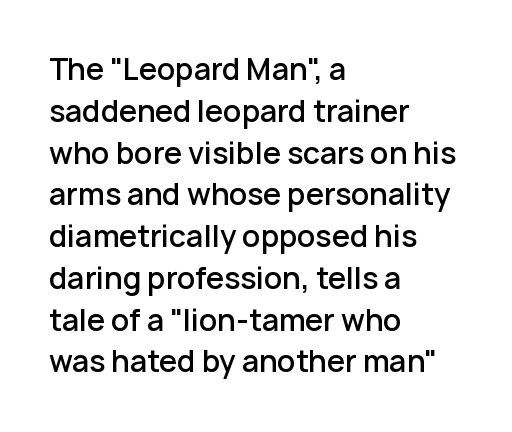
{"serif": "no", "italic": "no", "bold": "semi", "weight": "semibold", "width": "normal", "stroke_contrast": "low", "x_height": "medium", "monospaced": "no", "underline": "no", "align": "left", "line_spacing": "normal", "line_spacing_ratio": 1.44, "letter_spacing": "normal", "letter_spacing_em": 0.0, "glyph_px": 29}
